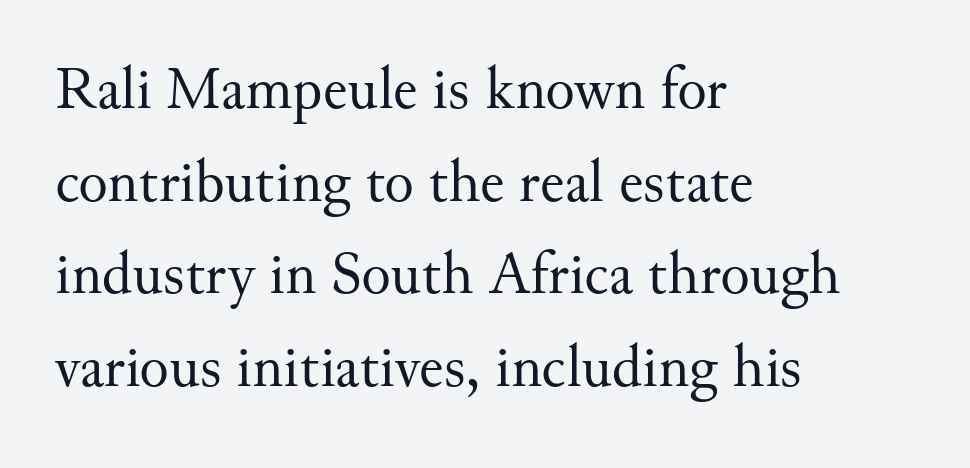
Q: Is the text bold? A: No.
Q: Is the text italic (slanted)? A: No, it is upright.
Q: Is the typeface a serif or a sans-serif typeface? A: Serif.
Q: Is the text underlined? A: No.
Q: How is the paragraph aligned? A: Left-aligned.
Q: Is the spacing between letters normal or unusually wide? A: Normal.
Q: Is the spacing between lines tight, normal or loose? A: Normal.
Q: Width (condensed, normal, or wide)? A: Normal.
Q: Stroke contrast? A: Medium.
Q: x-height? A: Small.
Q: Monospaced? A: No.
